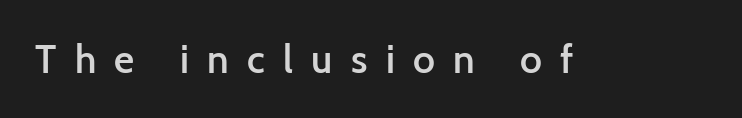
{"serif": "no", "italic": "no", "bold": "semi", "weight": "semibold", "width": "normal", "stroke_contrast": "low", "x_height": "medium", "monospaced": "no", "underline": "no", "letter_spacing": "wide", "letter_spacing_em": 0.47, "glyph_px": 39}
